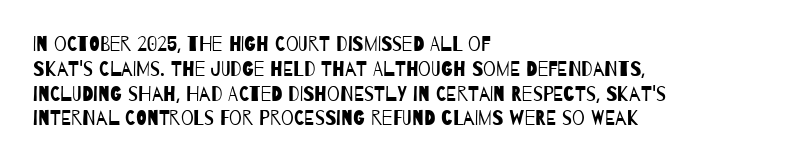
{"bold": "no", "underline": "no", "align": "left", "line_spacing_ratio": 1.24, "letter_spacing": "normal", "letter_spacing_em": 0.0, "glyph_px": 20}
